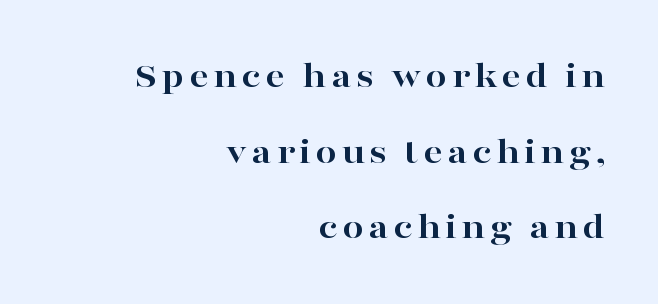
Q: Is the text bold? A: Yes.
Q: Is the text italic (slanted)? A: No, it is upright.
Q: Is the typeface a serif or a sans-serif typeface? A: Serif.
Q: Is the text underlined? A: No.
Q: How is the paragraph aligned? A: Right-aligned.
Q: Is the spacing between lines tight, normal or loose? A: Loose.
Q: Width (condensed, normal, or wide)? A: Wide.
Q: Stroke contrast? A: High.
Q: x-height? A: Medium.
Q: Monospaced? A: No.
